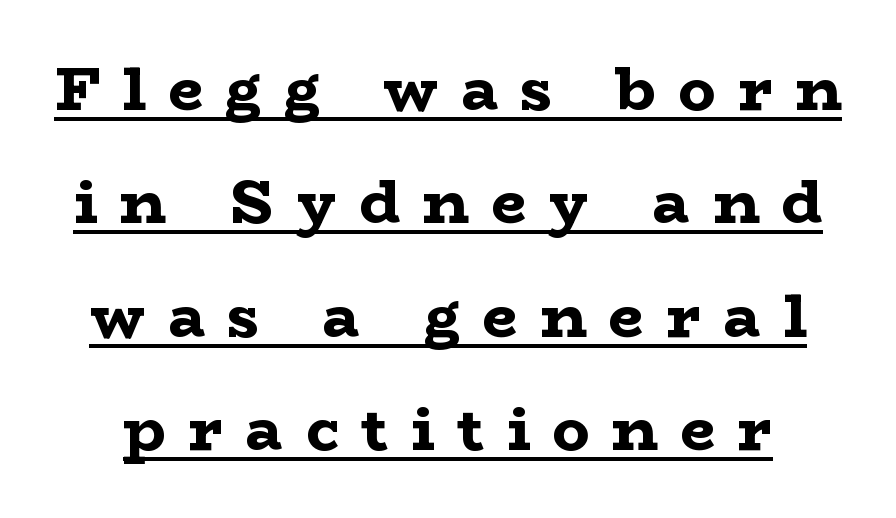
Q: Is the text bold? A: Yes.
Q: Is the text italic (slanted)? A: No, it is upright.
Q: Is the typeface a serif or a sans-serif typeface? A: Serif.
Q: Is the text underlined? A: Yes.
Q: Is the spacing between letters normal or unusually wide? A: Unusually wide.
Q: Width (condensed, normal, or wide)? A: Wide.
Q: Stroke contrast? A: Low.
Q: x-height? A: Medium.
Q: Monospaced? A: No.
